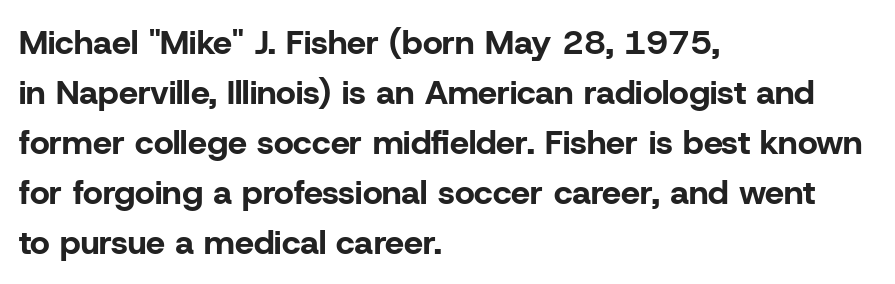
Q: Is the text bold? A: Yes.
Q: Is the text italic (slanted)? A: No, it is upright.
Q: Is the typeface a serif or a sans-serif typeface? A: Sans-serif.
Q: Is the text underlined? A: No.
Q: How is the paragraph aligned? A: Left-aligned.
Q: Is the spacing between letters normal or unusually wide? A: Normal.
Q: Is the spacing between lines tight, normal or loose? A: Normal.
Q: Width (condensed, normal, or wide)? A: Normal.
Q: Stroke contrast? A: Low.
Q: x-height? A: Medium.
Q: Monospaced? A: No.
